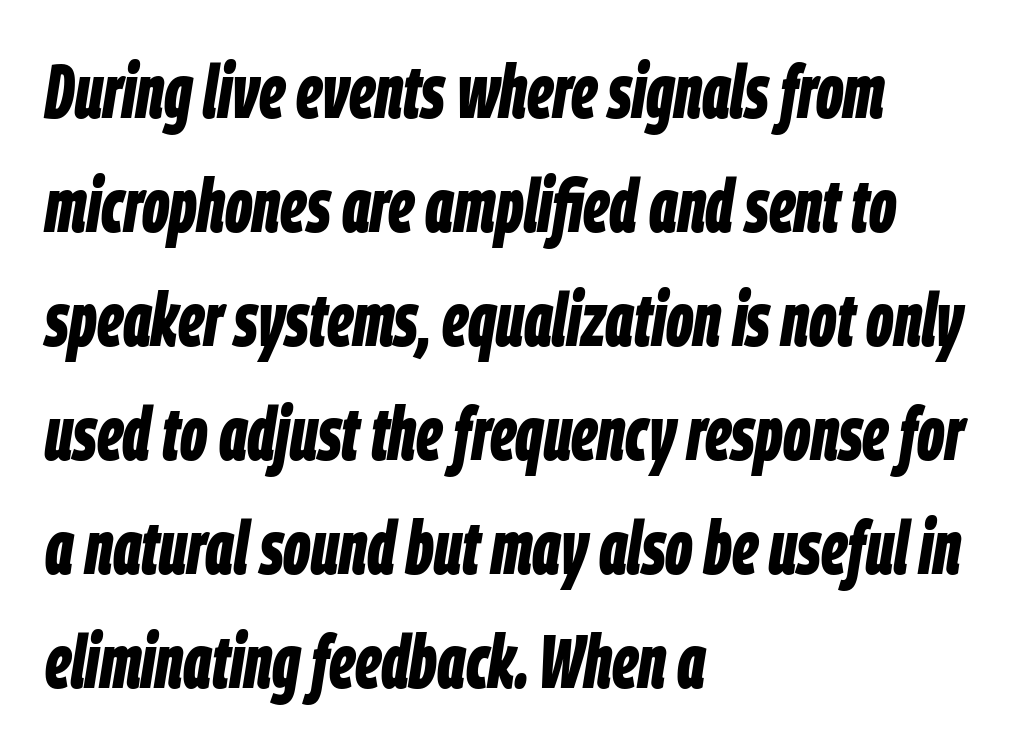
The image shows 75 px bold, condensed type, italic (leaning right); set left-aligned, normal line spacing (1.52x), normal letter spacing, not underlined; low stroke contrast and a large x-height.
